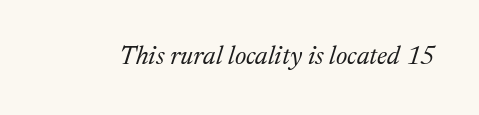
This rendering features lettering with no underline. In terms of letterspacing, this is plain default setting. It's the slanting kind of type. The strokes are not fattened; the text isn't bold.
